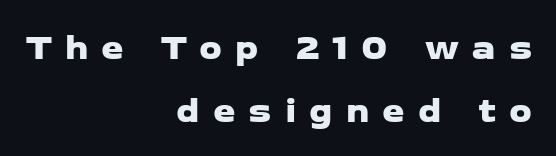
Q: Is the typeface a serif or a sans-serif typeface? A: Sans-serif.
Q: Is the text underlined? A: No.
Q: How is the paragraph aligned? A: Right-aligned.
Q: Is the spacing between letters normal or unusually wide? A: Unusually wide.
Q: Width (condensed, normal, or wide)? A: Wide.
Q: Stroke contrast? A: Low.
Q: x-height? A: Medium.
Q: Monospaced? A: No.
